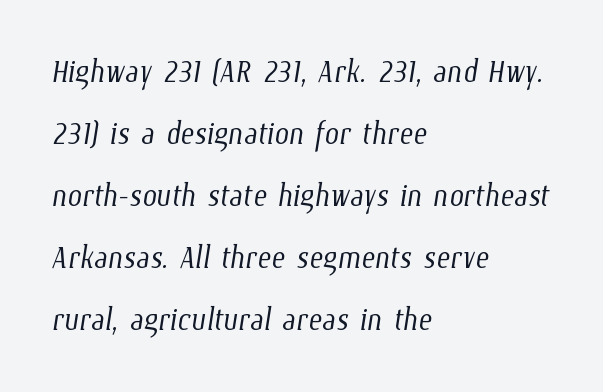
This sample has the flowing, uneven cadence of proportional lettering. The leading is moderate, giving the passage an even texture. Casual observation: everything's shoved over to the left. This sample uses plain, unmodified letter spacing. The characters are drawn with everyday or finer stroke widths. Decoration check: the copy has no underline.
